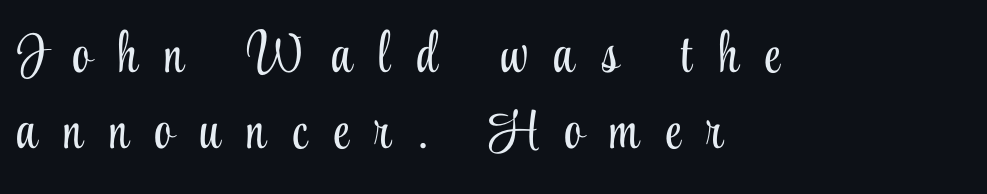
The image shows 56 px light, condensed serif type; set left-aligned, normal line spacing (1.35x), unusually wide letter spacing (+0.47 em), not underlined; low stroke contrast and a small x-height.
